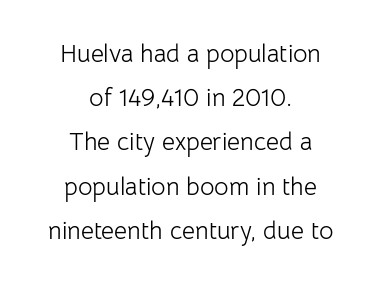
{"italic": "no", "bold": "no", "underline": "no", "align": "center", "line_spacing_ratio": 1.77, "letter_spacing": "normal", "letter_spacing_em": 0.0, "glyph_px": 25}
